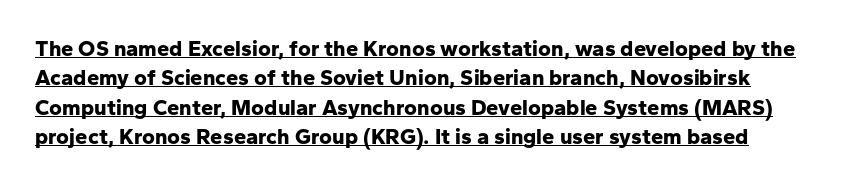
The line-height multiplier appears to be the usual default. This is the regular roman posture of the typeface. A dark, heavy texture on the line: the type is bold. Honestly, the underline is the first thing you notice here. Words appear dense and cohesive because spacing is normal.
